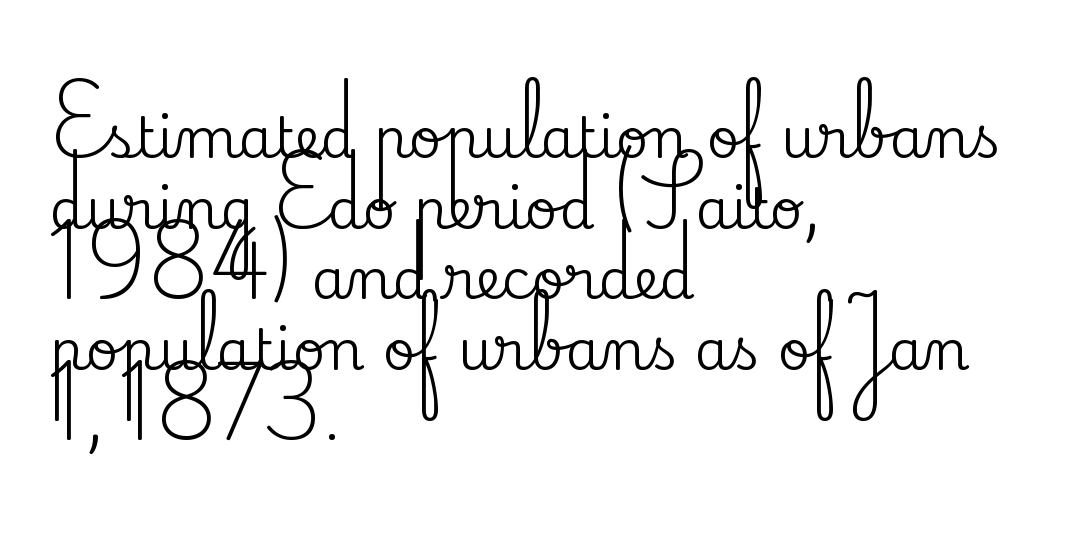
The image shows 56 px serif type, upright; set left-aligned, normal line spacing (1.26x), normal letter spacing, not underlined; medium stroke contrast and a small x-height.
